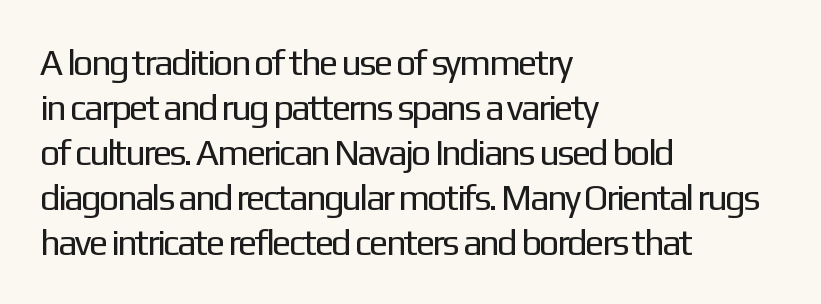
{"serif": "no", "italic": "no", "bold": "no", "weight": "regular", "width": "normal", "stroke_contrast": "low", "x_height": "medium", "monospaced": "no", "underline": "no", "align": "left", "line_spacing": "normal", "line_spacing_ratio": 1.25, "letter_spacing": "normal", "letter_spacing_em": 0.0, "glyph_px": 36}
